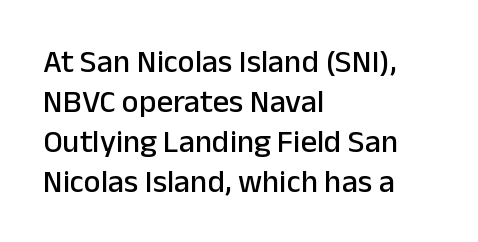
Q: Is the text italic (slanted)? A: No, it is upright.
Q: Is the typeface a serif or a sans-serif typeface? A: Sans-serif.
Q: Is the text underlined? A: No.
Q: How is the paragraph aligned? A: Left-aligned.
Q: Is the spacing between letters normal or unusually wide? A: Normal.
Q: Is the spacing between lines tight, normal or loose? A: Normal.
Q: Width (condensed, normal, or wide)? A: Normal.
Q: Stroke contrast? A: Low.
Q: x-height? A: Medium.
Q: Monospaced? A: No.
